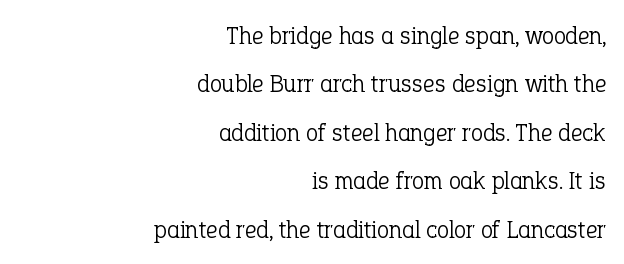
The image shows 25 px text type, upright; set right-aligned, loose line spacing (1.94x), normal letter spacing, not underlined.
